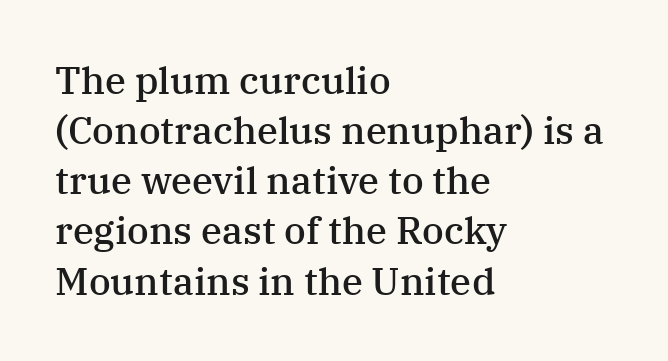
Is the letter spacing exaggerated? No — it looks like the ordinary default. The passage shown is typed in a proportional face where columns would drift. One-word summary of the alignment: left. Firm but not heavy-handed strokes: this text is semibold. Ascenders rise straight up at ninety degrees.
